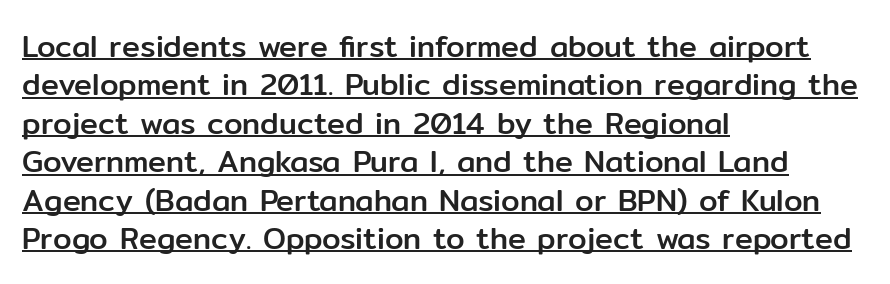
The image shows 30 px sans-serif type, upright; set left-aligned, normal line spacing (1.28x), normal letter spacing, underlined; low stroke contrast and a medium x-height.
